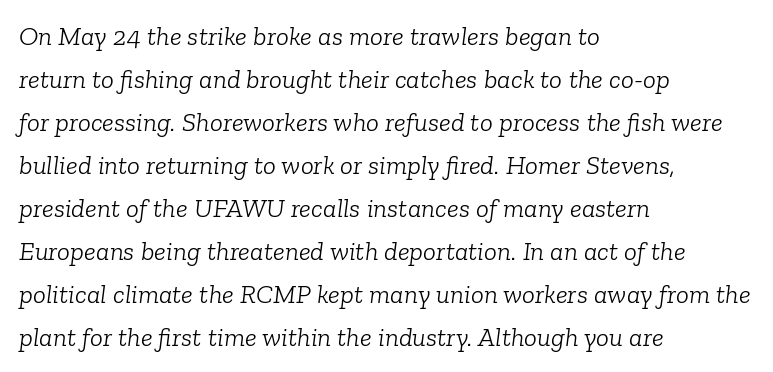
Q: Is the text bold? A: No.
Q: Is the text italic (slanted)? A: Yes, it leans right by about 6 degrees.
Q: Is the text underlined? A: No.
Q: How is the paragraph aligned? A: Left-aligned.
Q: Is the spacing between letters normal or unusually wide? A: Normal.
Q: Is the spacing between lines tight, normal or loose? A: Normal.
